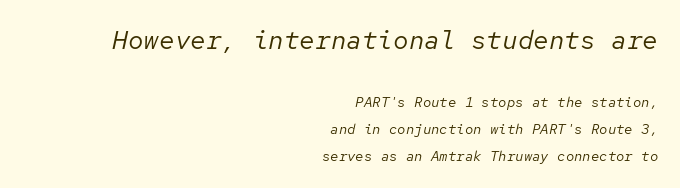
Decoration check: the copy has no underline. Caption: upper text group enlarged, lower text group reduced. Vertical spacing — loose. Style check: oblique. The lines in this sample share a right terminus and differ only in where they begin. A typesetter would call this zero additional tracking.
